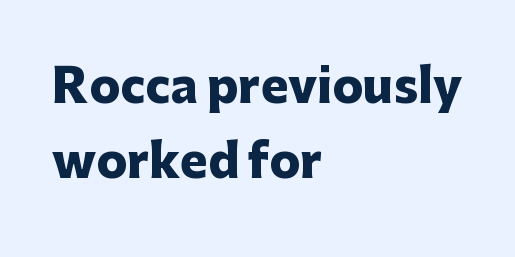
Letter spacing: default. Does the lettering tilt? It doesn't — this is upright. Where is the straight margin? On the left. Looks like regular typesetting: each glyph gets only the width it needs.
